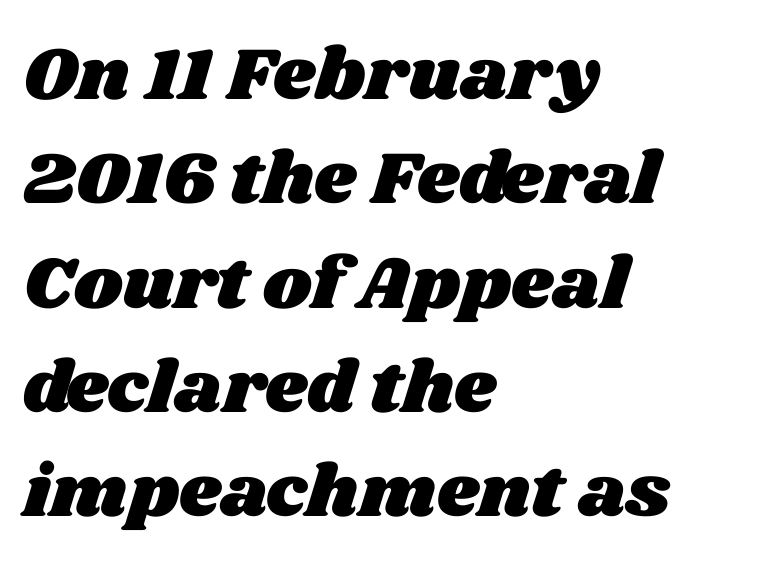
The image shows 74 px wide type; set left-aligned, normal line spacing (1.41x), normal letter spacing, not underlined; medium stroke contrast and a large x-height.
